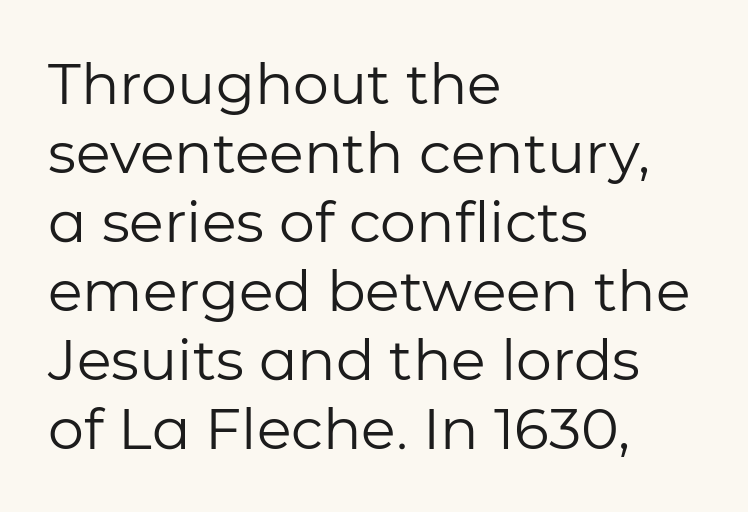
The image shows 57 px regular-weight sans-serif type, upright; set left-aligned, line spacing 1.21x, normal letter spacing, not underlined; low stroke contrast and a medium x-height.
